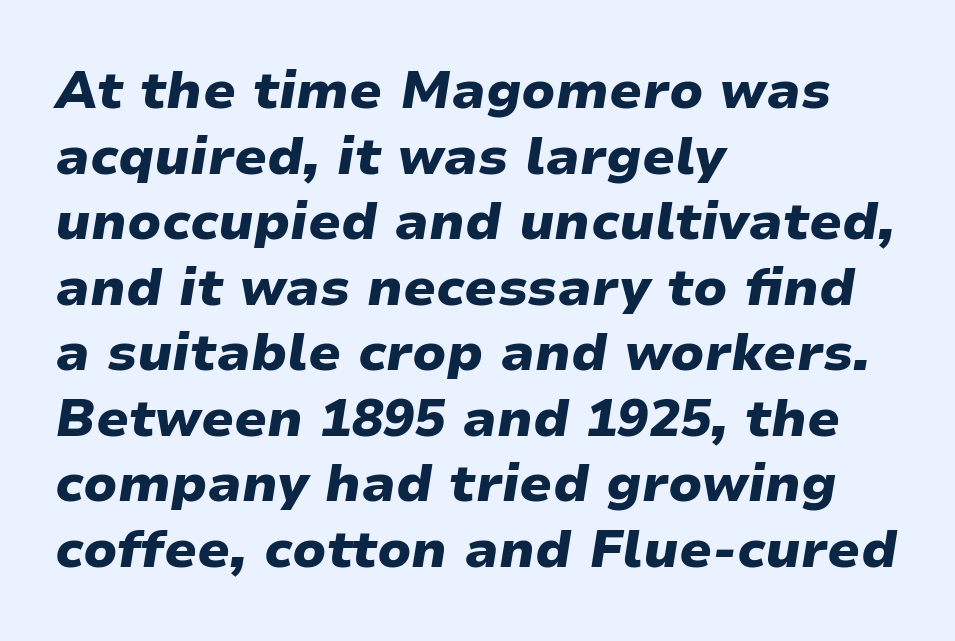
Q: Is the text bold? A: Yes.
Q: Is the text italic (slanted)? A: Yes, it leans right by about 9 degrees.
Q: Is the text underlined? A: No.
Q: How is the paragraph aligned? A: Left-aligned.
Q: Is the spacing between letters normal or unusually wide? A: Normal.
Q: Is the spacing between lines tight, normal or loose? A: Normal.
Q: Width (condensed, normal, or wide)? A: Wide.
Q: Stroke contrast? A: Low.
Q: x-height? A: Medium.
Q: Monospaced? A: No.
